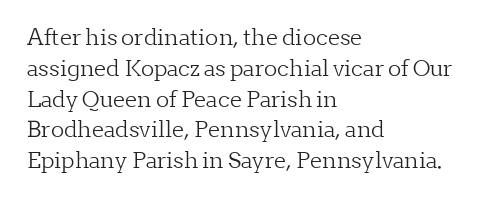
Summary of vertical rhythm: regular, with standard interline spacing. Short note: letters normally spaced. The font's upright variant was chosen for this text. Casual observation: everything's shoved over to the left.
